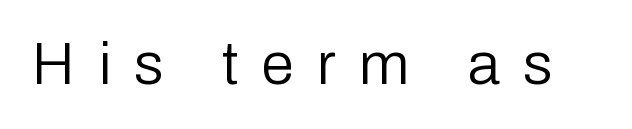
Q: Is the text bold? A: No.
Q: Is the text italic (slanted)? A: No, it is upright.
Q: Is the typeface a serif or a sans-serif typeface? A: Sans-serif.
Q: Is the text underlined? A: No.
Q: Is the spacing between letters normal or unusually wide? A: Unusually wide.
Q: Width (condensed, normal, or wide)? A: Normal.
Q: Stroke contrast? A: Low.
Q: x-height? A: Medium.
Q: Monospaced? A: No.
